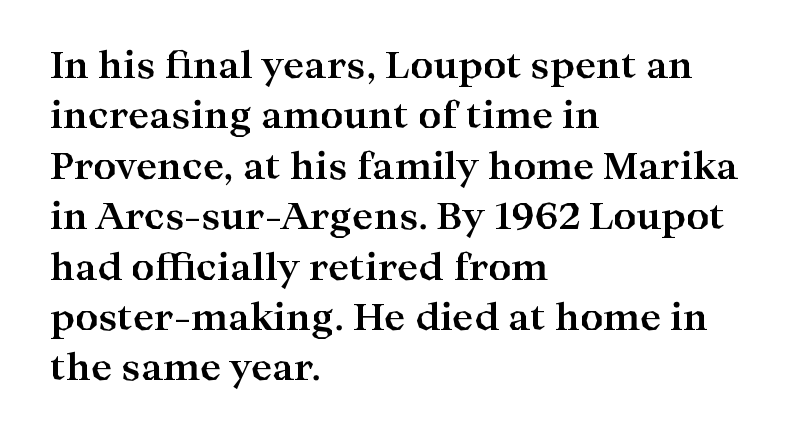
The image shows 36 px bold, wide serif type, upright; set left-aligned, normal line spacing (1.4x), normal letter spacing, not underlined; high stroke contrast and a medium x-height.
